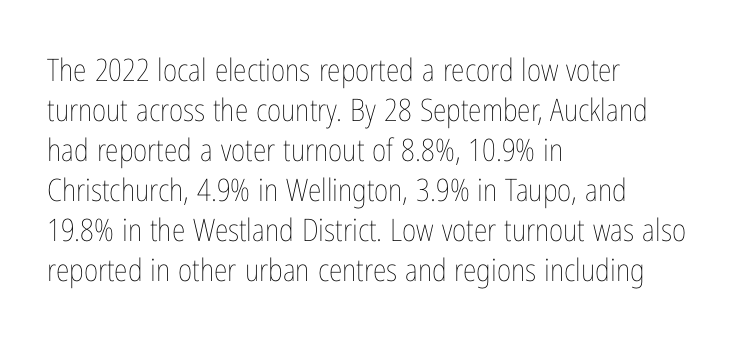
Honestly, there is no underline to notice here at all. The line-height multiplier appears to be the usual default. Think of a printed novel: that variable character pitch is what you see here. The lines in this sample share a left origin and differ only in where they stop.
